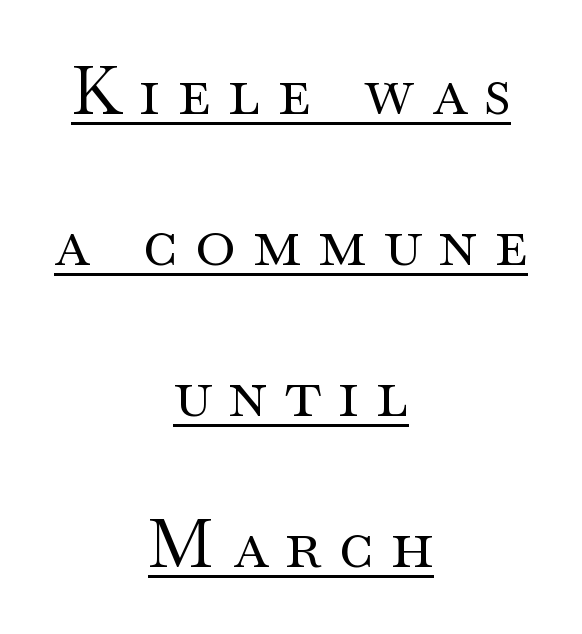
Q: Is the text bold? A: No.
Q: Is the text italic (slanted)? A: No, it is upright.
Q: Is the typeface a serif or a sans-serif typeface? A: Serif.
Q: Is the text underlined? A: Yes.
Q: How is the paragraph aligned? A: Centered.
Q: Is the spacing between letters normal or unusually wide? A: Unusually wide.
Q: Is the spacing between lines tight, normal or loose? A: Loose.
Q: Width (condensed, normal, or wide)? A: Wide.
Q: Stroke contrast? A: Medium.
Q: x-height? A: Small.
Q: Monospaced? A: No.
